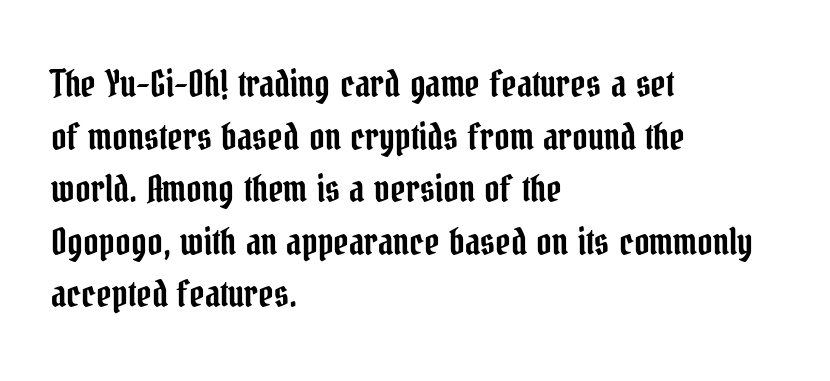
The image shows 37 px condensed serif type, upright; set left-aligned, normal line spacing (1.42x), normal letter spacing, not underlined; low stroke contrast and a medium x-height.
